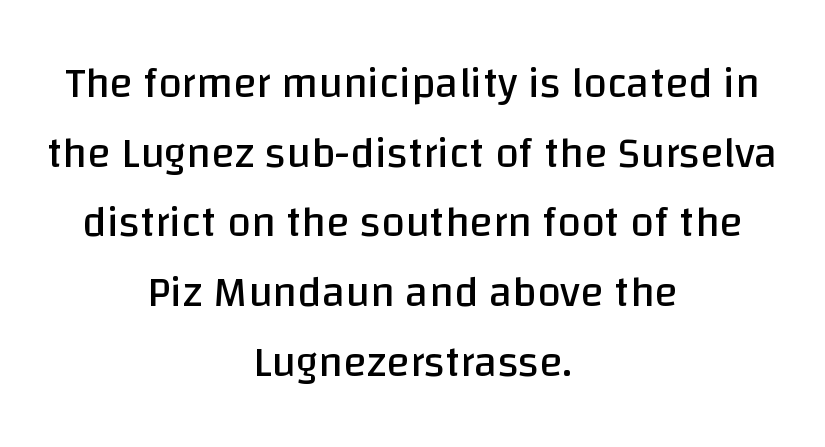
Q: Is the text bold? A: No.
Q: Is the text italic (slanted)? A: No, it is upright.
Q: Is the typeface a serif or a sans-serif typeface? A: Sans-serif.
Q: Is the text underlined? A: No.
Q: How is the paragraph aligned? A: Centered.
Q: Is the spacing between letters normal or unusually wide? A: Normal.
Q: Is the spacing between lines tight, normal or loose? A: Normal.
Q: Width (condensed, normal, or wide)? A: Normal.
Q: Stroke contrast? A: Low.
Q: x-height? A: Large.
Q: Monospaced? A: No.
